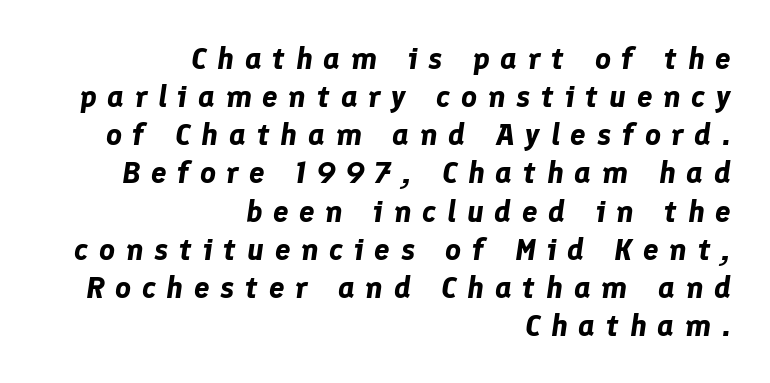
{"italic": "yes", "lean": "right", "slant_degrees": 8, "bold": "yes", "weight": "bold", "width": "normal", "stroke_contrast": "low", "x_height": "medium", "monospaced": "no", "underline": "no", "align": "right", "line_spacing_ratio": 1.23, "letter_spacing": "wide", "letter_spacing_em": 0.34, "glyph_px": 31}
